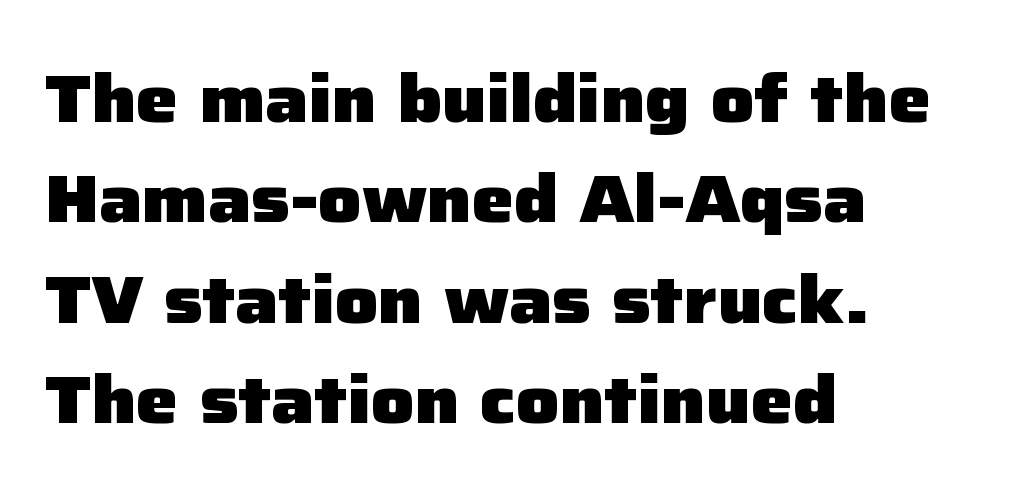
{"serif": "no", "italic": "no", "bold": "yes", "weight": "heavy", "width": "normal", "stroke_contrast": "low", "x_height": "medium", "monospaced": "no", "underline": "no", "align": "left", "line_spacing": "normal", "line_spacing_ratio": 1.5, "letter_spacing": "normal", "letter_spacing_em": 0.0, "glyph_px": 67}
